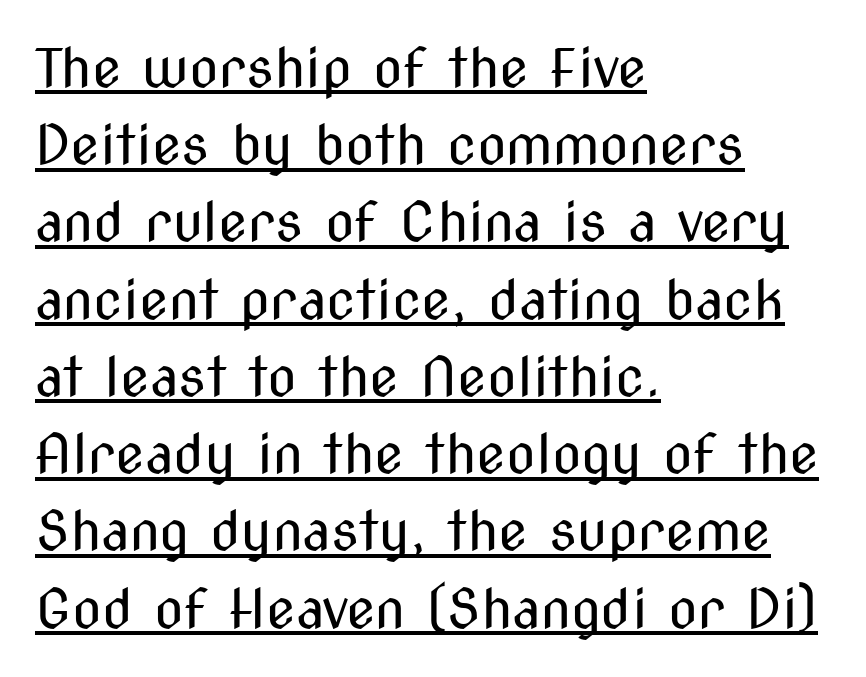
The image shows 54 px regular-weight, condensed sans-serif type, upright; set left-aligned, normal line spacing (1.43x), normal letter spacing, underlined; medium stroke contrast and a medium x-height.
